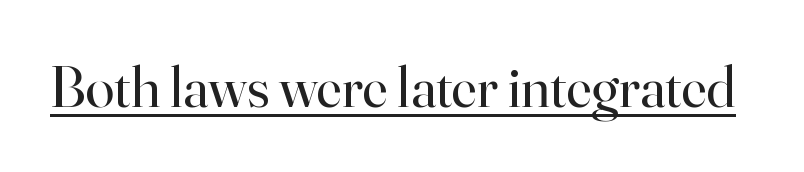
{"serif": "yes", "italic": "no", "bold": "no", "weight": "regular", "width": "normal", "stroke_contrast": "high", "x_height": "small", "monospaced": "no", "underline": "yes", "letter_spacing": "normal", "letter_spacing_em": 0.0, "glyph_px": 58}
